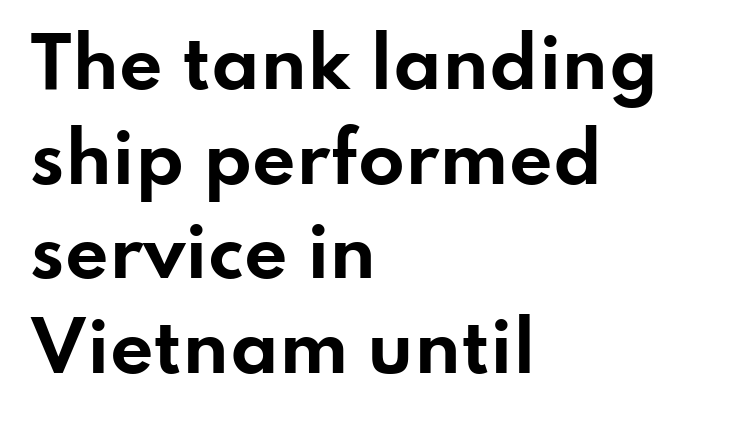
Does the copy run flush right? No — it runs flush left. Set as a true bold cut, around the 700 mark. The typography opts for an upright posture over an oblique one. Spacing verdict: proportional, widths tailored to each character.
